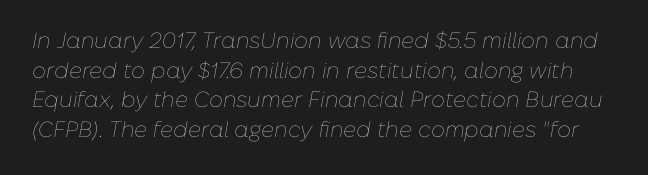
Q: Is the text bold? A: No.
Q: Is the text italic (slanted)? A: Yes, it leans right by about 10 degrees.
Q: Is the text underlined? A: No.
Q: Is the spacing between letters normal or unusually wide? A: Normal.
Q: Is the spacing between lines tight, normal or loose? A: Normal.
